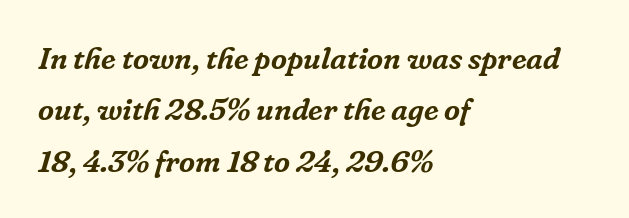
{"serif": "yes", "italic": "yes", "lean": "right", "slant_degrees": 16, "width": "normal", "stroke_contrast": "low", "x_height": "medium", "monospaced": "no", "underline": "no", "align": "left", "line_spacing": "normal", "line_spacing_ratio": 1.66, "letter_spacing": "normal", "letter_spacing_em": 0.0, "glyph_px": 31}
